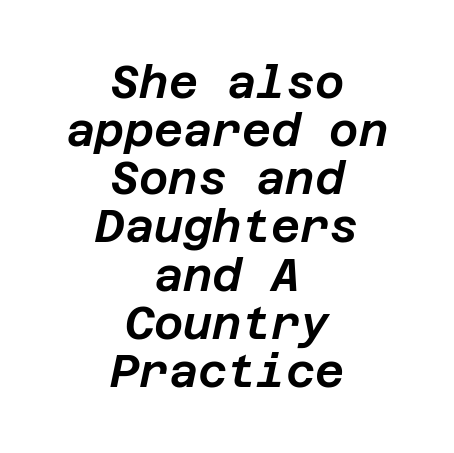
The space directly below the letters is spotless. Vertical spacing — tight. The letters sit at their default tracking, neither squeezed nor spread. Teacher's note: observe the equal gaps on both sides — that is centered alignment. The face used here has a pronounced slope to its letters.
